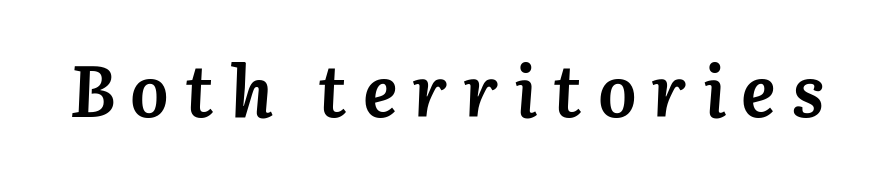
The image shows 72 px semibold type, italic (leaning right); set unusually wide letter spacing (+0.22 em), not underlined; medium stroke contrast and a medium x-height.
